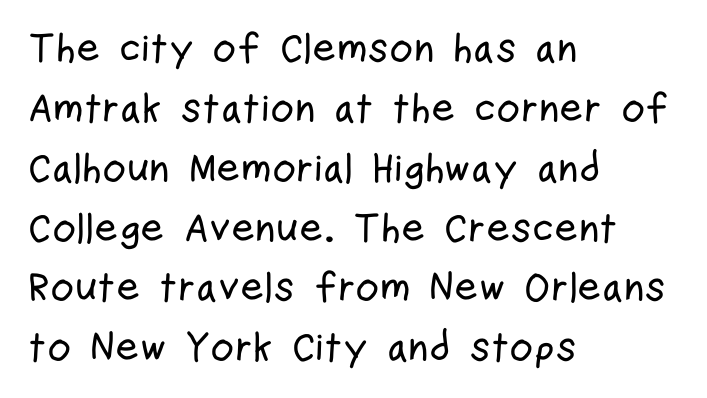
The image shows 41 px condensed sans-serif type, upright; set left-aligned, normal line spacing (1.46x), normal letter spacing, not underlined; low stroke contrast and a medium x-height.
